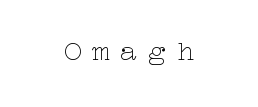
Nobody drew a line under any word here. How are the letters spaced? Widely, with obvious added tracking. A student would call this center alignment; a typographer would say set centered. The typesetting does not lean heavy: it is not bold. Does the lettering tilt? It doesn't — this is upright.
